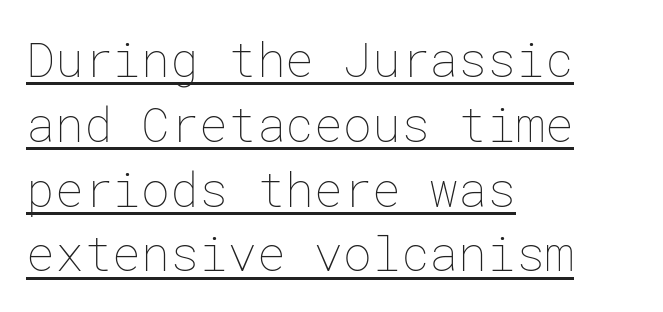
Q: Is the text bold? A: No.
Q: Is the text italic (slanted)? A: No, it is upright.
Q: Is the text underlined? A: Yes.
Q: How is the paragraph aligned? A: Left-aligned.
Q: Is the spacing between letters normal or unusually wide? A: Normal.
Q: Is the spacing between lines tight, normal or loose? A: Normal.
Q: Width (condensed, normal, or wide)? A: Normal.
Q: Stroke contrast? A: Low.
Q: x-height? A: Medium.
